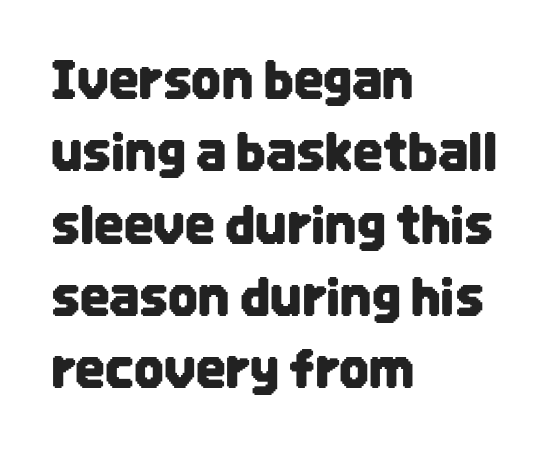
{"serif": "no", "italic": "no", "width": "condensed", "stroke_contrast": "low", "x_height": "large", "monospaced": "no", "underline": "no", "align": "left", "line_spacing": "normal", "line_spacing_ratio": 1.39, "letter_spacing": "normal", "letter_spacing_em": 0.0, "glyph_px": 52}
